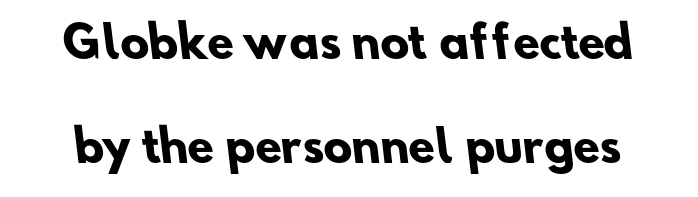
The image shows 43 px heavy sans-serif type; set loose line spacing (2.41x), normal letter spacing, not underlined; low stroke contrast and a small x-height.
